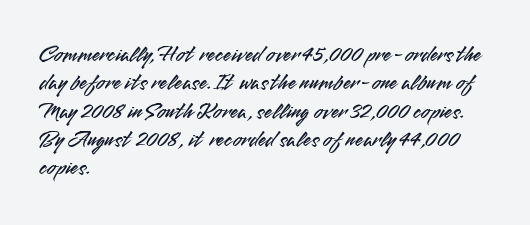
{"underline": "no", "align": "left", "line_spacing_ratio": 1.23, "letter_spacing": "normal", "letter_spacing_em": 0.0, "glyph_px": 23}
